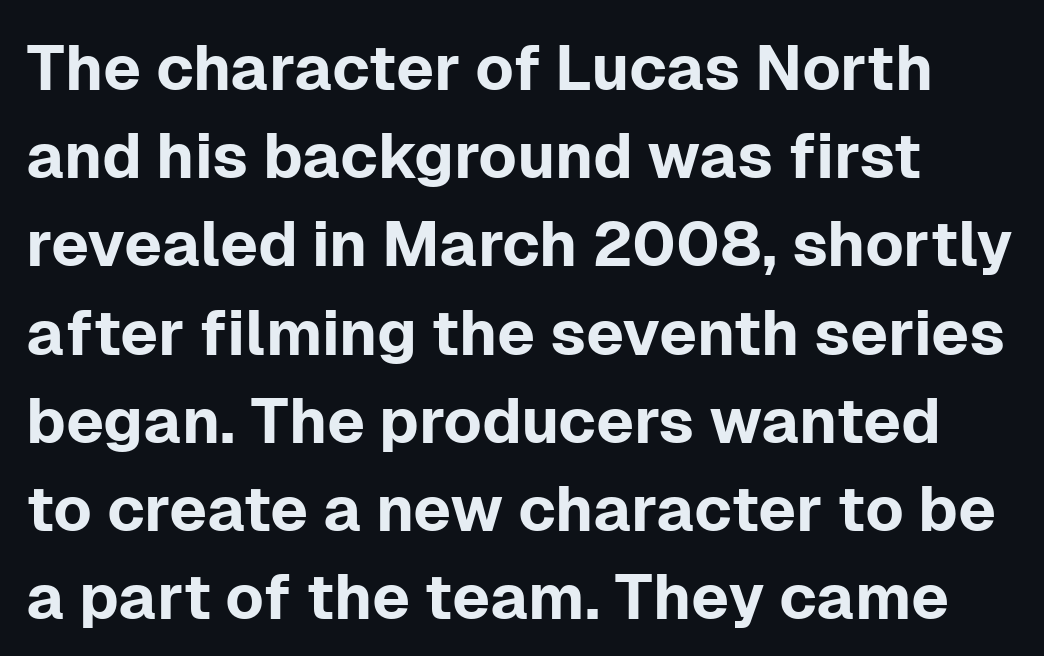
{"serif": "no", "italic": "no", "width": "normal", "stroke_contrast": "low", "x_height": "medium", "monospaced": "no", "underline": "no", "line_spacing": "normal", "line_spacing_ratio": 1.4, "letter_spacing": "normal", "letter_spacing_em": 0.0, "glyph_px": 63}
